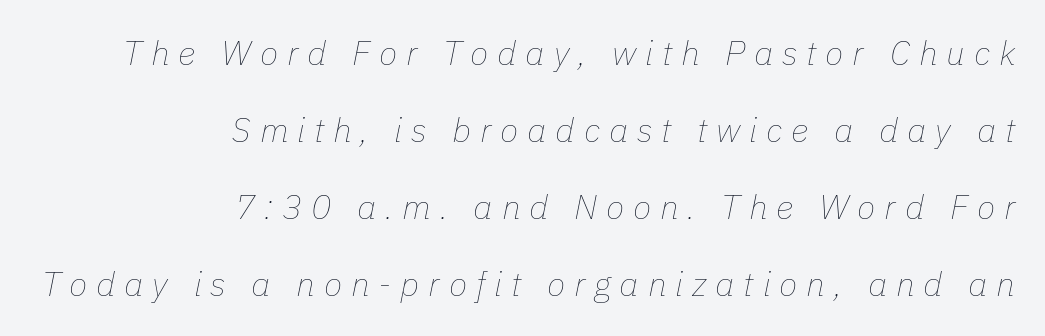
{"italic": "yes", "lean": "right", "slant_degrees": 11, "bold": "no", "weight": "thin", "width": "normal", "stroke_contrast": "low", "x_height": "medium", "monospaced": "no", "underline": "no", "align": "right", "line_spacing": "loose", "line_spacing_ratio": 2.26, "letter_spacing": "wide", "letter_spacing_em": 0.26, "glyph_px": 34}
